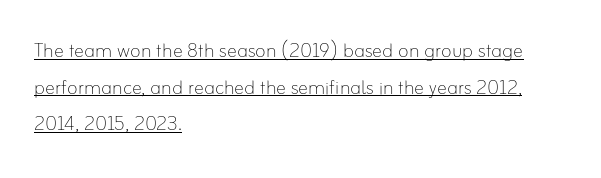
This rendering uses left alignment, leaving the right contour irregular. Quick note: interline space is typical. Default kerning and tracking; the words read as compact shapes. Notice how a bar underscores the lettering throughout. Posture: upright roman.
